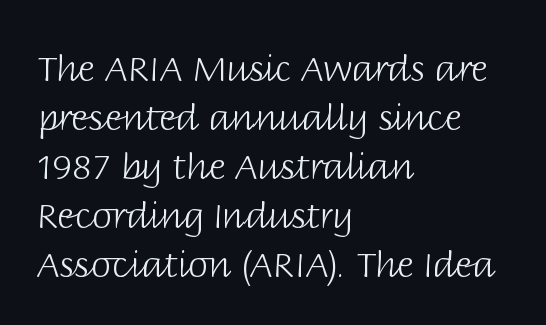
Bare-footed words on every line. Nope, not italic — everything's standing straight. A classic flush-left, rag-right setting is used for this passage. Look at the bottom of the vertical strokes: they stop flat, with no serifs. These lines are rendered in a variable-pitch font.
